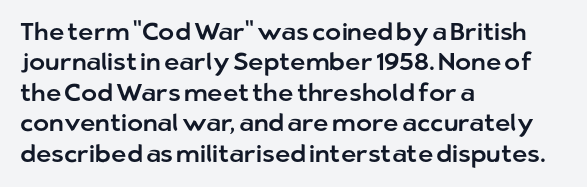
The image shows 24 px text type, upright; set left-aligned, normal line spacing (1.27x), normal letter spacing, not underlined.
